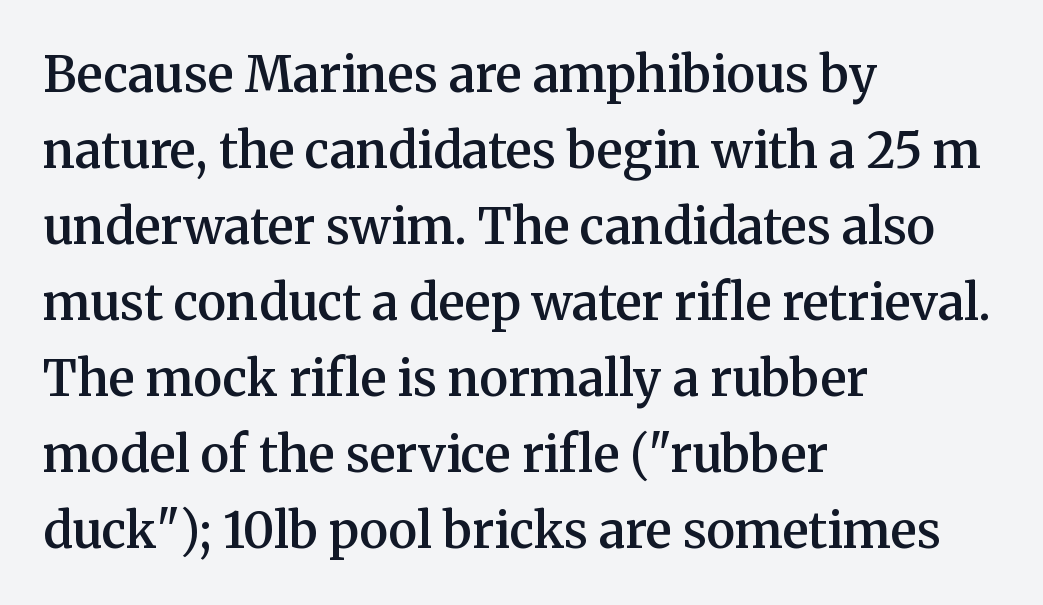
The image shows 49 px semibold serif type, upright; set left-aligned, normal line spacing (1.55x), normal letter spacing, not underlined; medium stroke contrast and a medium x-height.
